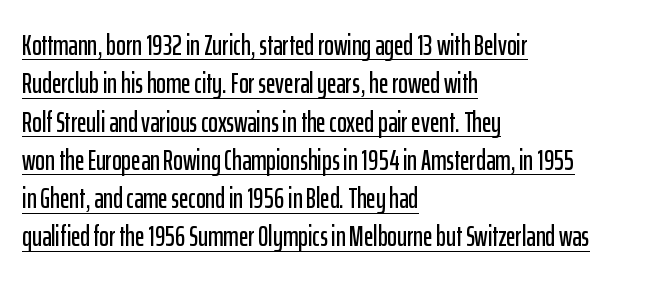
The paragraph has a hard left edge and a soft right edge. A typographer would call this underscored text. Do the characters align in a grid? No, the font is proportional. Nobody touched the tracking dial on this one.
